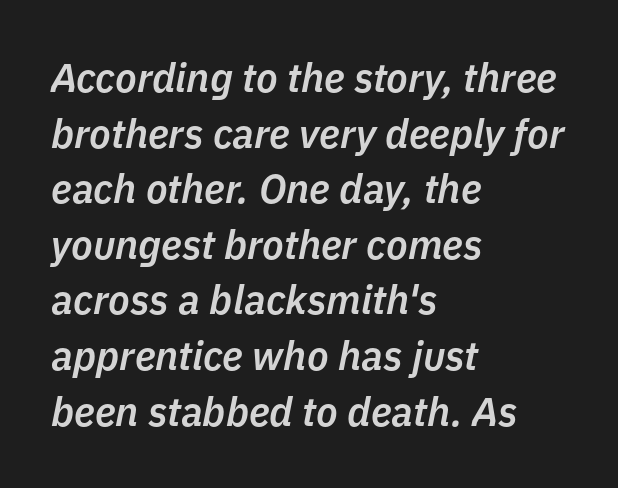
The characters look somewhat weighty, a semibold short of true bold. Is there much room between lines? A standard amount, neither cramped nor airy. Here the designer chose a conventional face with non-uniform glyph widths. Nobody touched the tracking dial on this one.
